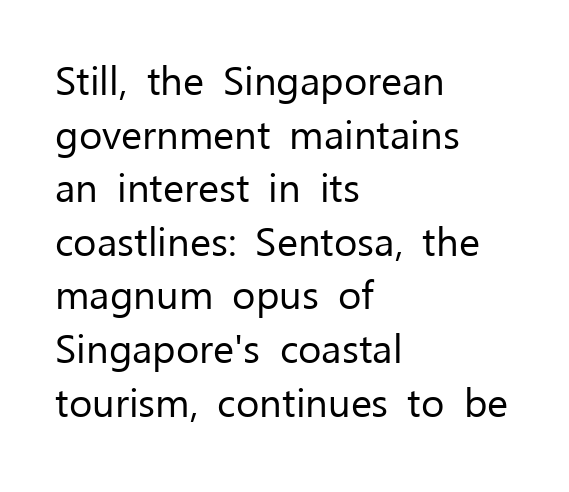
Compared with typical body copy, the letter spacing here is the same. Looks like regular typesetting: each glyph gets only the width it needs. Line starts are locked; line ends wander. The font is comparable to plain body text, perhaps lighter.
